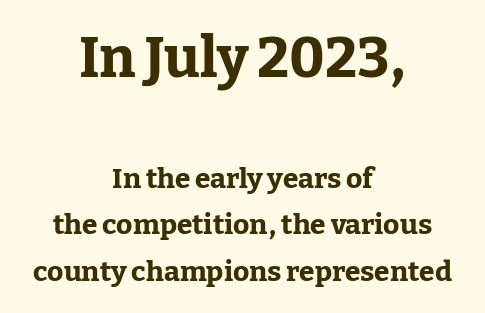
This rendering uses center alignment, leaving both contours irregular but symmetric. These words are printed bold, with thick strokes throughout. The more generous point size was reserved for the upper chunk. Spacing verdict: proportional, widths tailored to each character. The type sits square on the baseline with zero lean.
